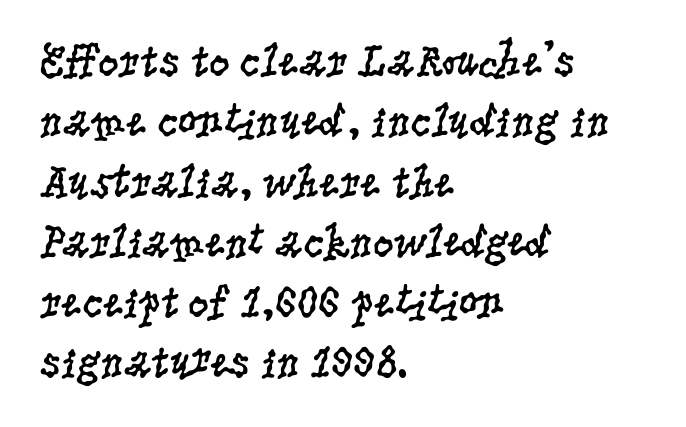
{"serif": "yes", "bold": "no", "weight": "regular", "width": "condensed", "stroke_contrast": "low", "x_height": "large", "monospaced": "no", "underline": "no", "align": "left", "line_spacing": "normal", "line_spacing_ratio": 1.31, "letter_spacing": "normal", "letter_spacing_em": 0.0, "glyph_px": 46}
